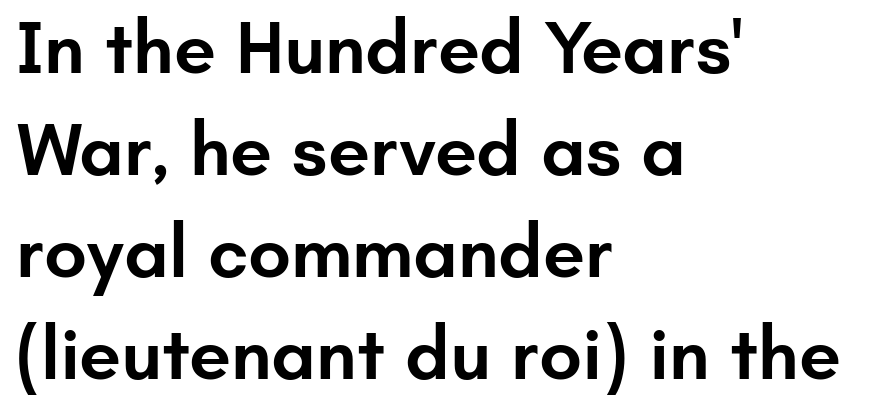
The image shows 75 px semibold sans-serif type, upright; set left-aligned, normal line spacing (1.36x), normal letter spacing, not underlined; low stroke contrast and a small x-height.
